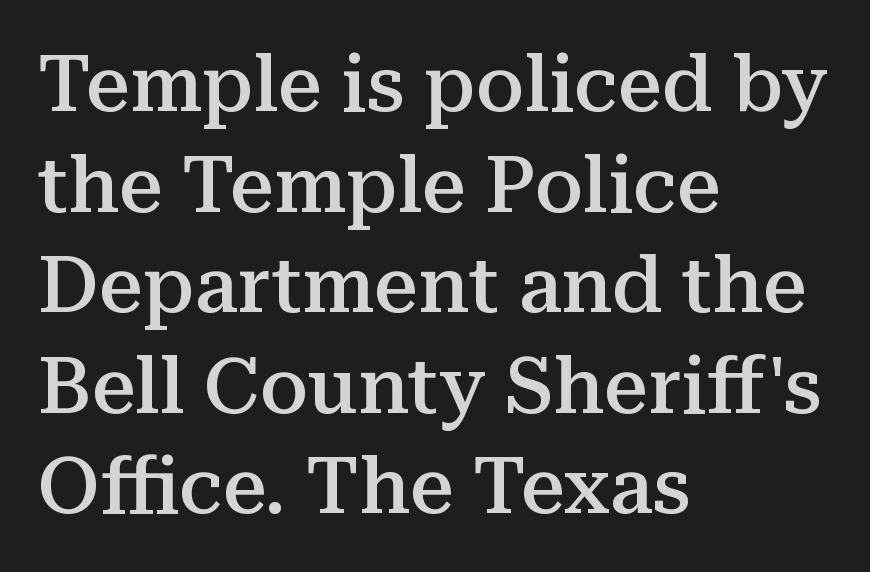
Q: Is the text bold? A: Semi-bold.
Q: Is the text italic (slanted)? A: No, it is upright.
Q: Is the typeface a serif or a sans-serif typeface? A: Serif.
Q: Is the text underlined? A: No.
Q: How is the paragraph aligned? A: Left-aligned.
Q: Is the spacing between letters normal or unusually wide? A: Normal.
Q: Is the spacing between lines tight, normal or loose? A: Normal.
Q: Width (condensed, normal, or wide)? A: Normal.
Q: Stroke contrast? A: Medium.
Q: x-height? A: Medium.
Q: Monospaced? A: No.
